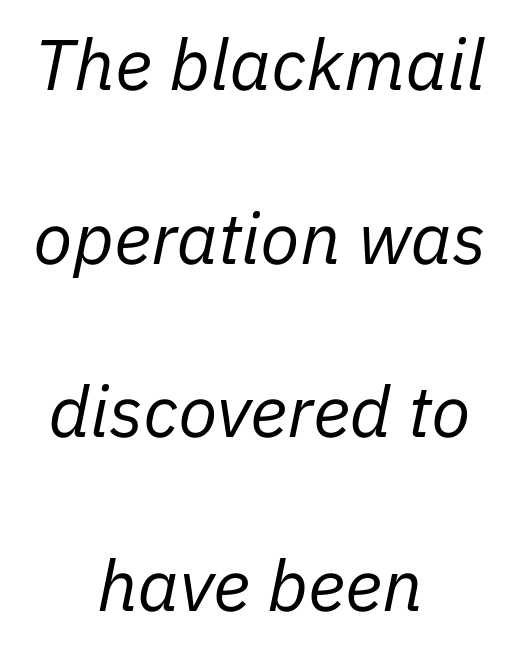
The image shows 72 px regular-weight type, italic (leaning right); set centered, loose line spacing (2.41x), normal letter spacing, not underlined; low stroke contrast and a medium x-height.
